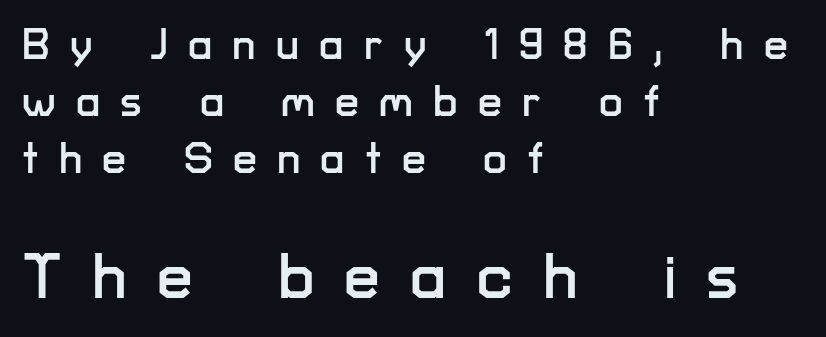
{"serif": "no", "italic": "no", "width": "normal", "stroke_contrast": "low", "x_height": "medium", "monospaced": "no", "underline": "no", "align": "left", "line_spacing": "normal", "line_spacing_ratio": 1.32, "letter_spacing": "wide", "letter_spacing_em": 0.47, "larger_block": "second", "size_ratio": 1.49, "glyph_px": 64}
